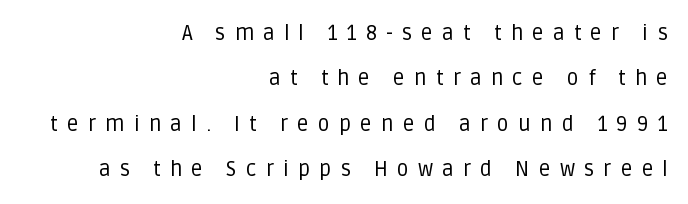
{"italic": "no", "bold": "no", "underline": "no", "align": "right", "line_spacing": "loose", "line_spacing_ratio": 2.16, "letter_spacing": "wide", "letter_spacing_em": 0.43, "glyph_px": 21}
